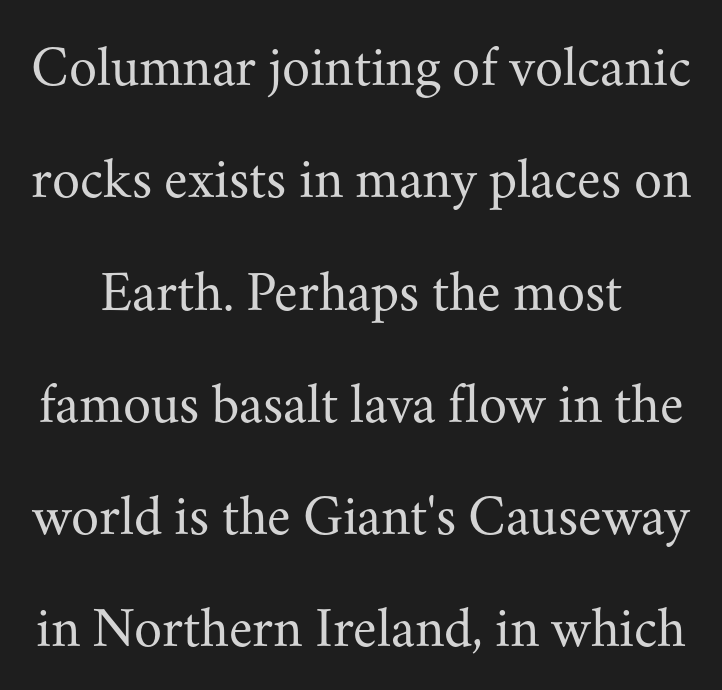
Q: Is the text bold? A: No.
Q: Is the text italic (slanted)? A: No, it is upright.
Q: Is the typeface a serif or a sans-serif typeface? A: Serif.
Q: Is the text underlined? A: No.
Q: Is the spacing between letters normal or unusually wide? A: Normal.
Q: Is the spacing between lines tight, normal or loose? A: Loose.
Q: Width (condensed, normal, or wide)? A: Normal.
Q: Stroke contrast? A: Medium.
Q: x-height? A: Small.
Q: Monospaced? A: No.
